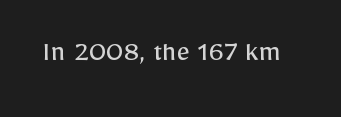
Q: Is the text bold? A: No.
Q: Is the text italic (slanted)? A: No, it is upright.
Q: Is the typeface a serif or a sans-serif typeface? A: Sans-serif.
Q: Is the text underlined? A: No.
Q: Is the spacing between letters normal or unusually wide? A: Normal.
Q: Width (condensed, normal, or wide)? A: Normal.
Q: Stroke contrast? A: Low.
Q: x-height? A: Medium.
Q: Monospaced? A: No.
